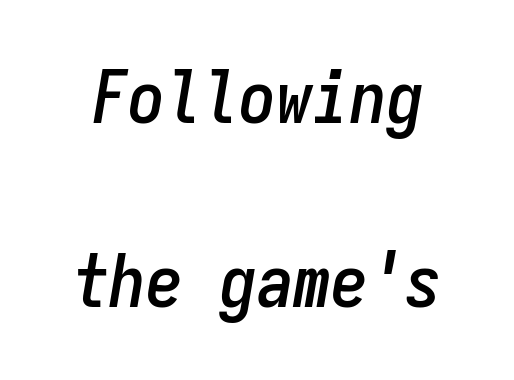
Q: Is the text italic (slanted)? A: Yes, it leans right by about 9 degrees.
Q: Is the text underlined? A: No.
Q: Is the spacing between letters normal or unusually wide? A: Normal.
Q: Is the spacing between lines tight, normal or loose? A: Loose.
Q: Width (condensed, normal, or wide)? A: Condensed.
Q: Stroke contrast? A: Low.
Q: x-height? A: Medium.
Q: Monospaced? A: Yes.
